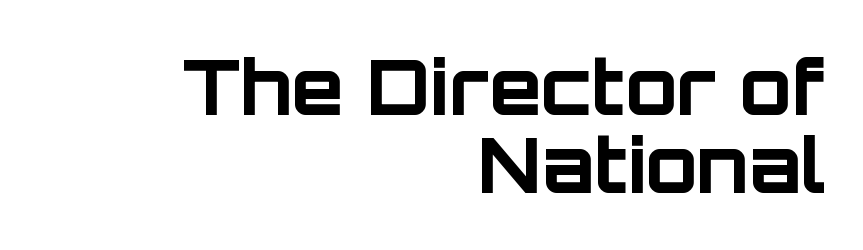
Q: Is the text bold? A: Yes.
Q: Is the text italic (slanted)? A: No, it is upright.
Q: Is the typeface a serif or a sans-serif typeface? A: Sans-serif.
Q: Is the text underlined? A: No.
Q: How is the paragraph aligned? A: Right-aligned.
Q: Is the spacing between letters normal or unusually wide? A: Normal.
Q: Is the spacing between lines tight, normal or loose? A: Tight.
Q: Width (condensed, normal, or wide)? A: Normal.
Q: Stroke contrast? A: Low.
Q: x-height? A: Large.
Q: Monospaced? A: No.
